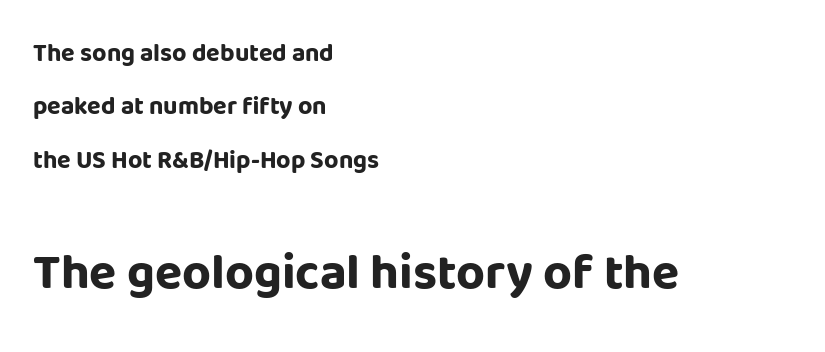
The image shows 50 px bold sans-serif type, upright; set left-aligned, loose line spacing (2.14x), normal letter spacing, not underlined; the second (bottom) block is 2.0x larger; low stroke contrast and a large x-height.
